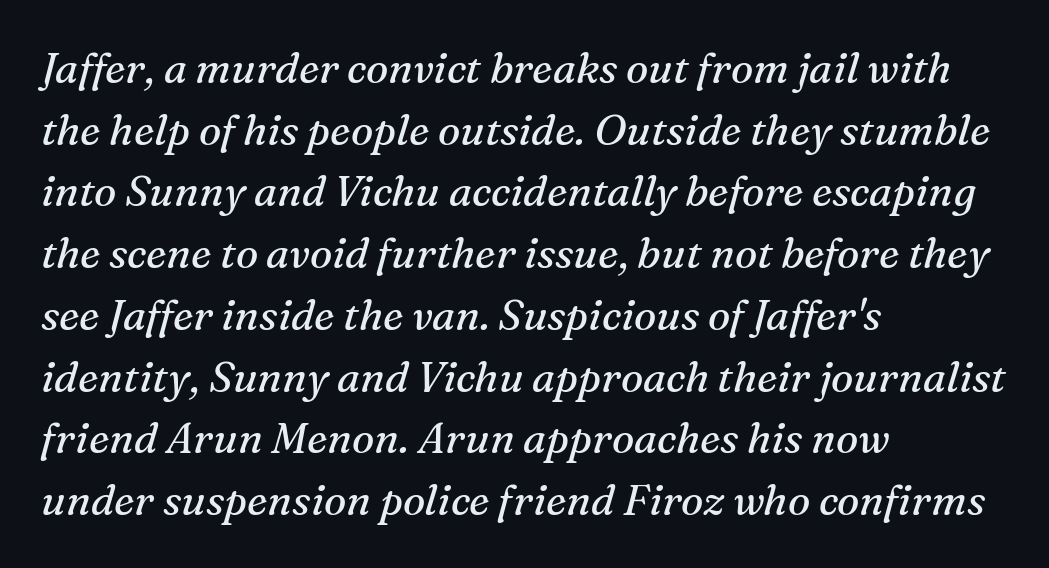
The image shows 42 px regular-weight serif type, italic (leaning right); set left-aligned, normal line spacing (1.47x), normal letter spacing, not underlined; medium stroke contrast and a medium x-height.
